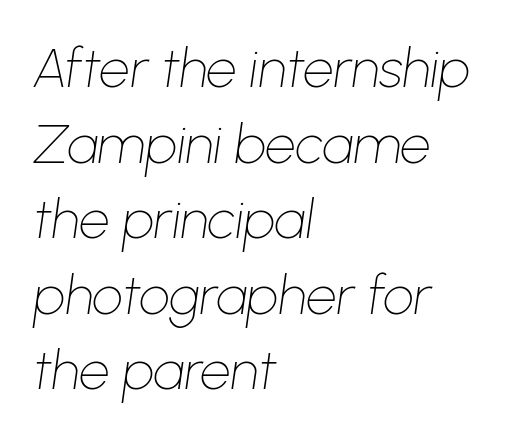
Standard letterfit; no display-style spreading of the glyphs. Caption: multi-line text, flush left, ragged right. You can tell it's italic because the verticals aren't actually vertical. The passage shown is not underscored anywhere. Is this a fixed-width face? No — the glyphs have proportional, varying widths.
